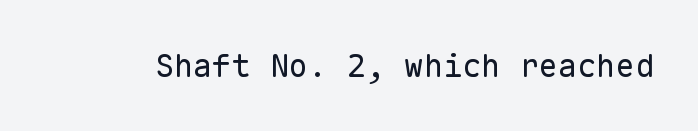
{"serif": "no", "italic": "no", "bold": "no", "weight": "regular", "width": "normal", "stroke_contrast": "low", "x_height": "medium", "monospaced": "yes", "underline": "no", "letter_spacing": "normal", "letter_spacing_em": 0.0, "glyph_px": 32}
